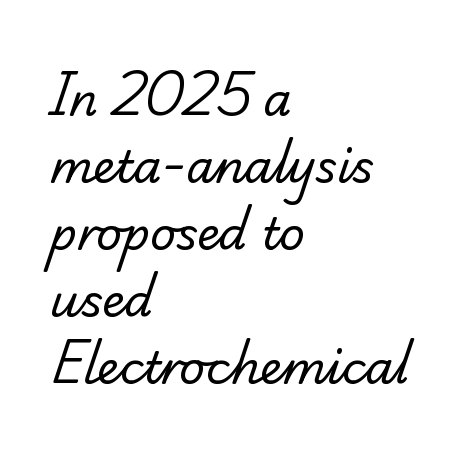
Do the characters align in a grid? No, the font is proportional. The baseline area is clear. Heft: none added — not bold. Horizontal alignment here is leftward, the default for most running prose. I'd call this a serif setting — the letters wear small feet.
